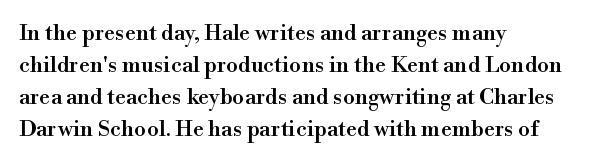
The image shows 22 px text type, upright; set left-aligned, normal line spacing (1.46x), normal letter spacing, not underlined.
